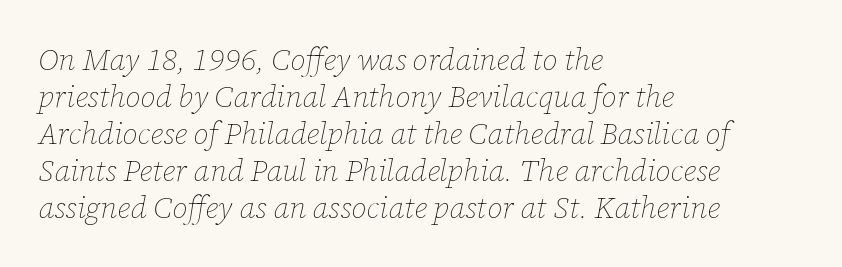
Q: Is the text bold? A: No.
Q: Is the text italic (slanted)? A: Yes, it leans right by about 12 degrees.
Q: Is the text underlined? A: No.
Q: How is the paragraph aligned? A: Left-aligned.
Q: Is the spacing between letters normal or unusually wide? A: Normal.
Q: Width (condensed, normal, or wide)? A: Normal.
Q: Stroke contrast? A: Low.
Q: x-height? A: Medium.
Q: Monospaced? A: No.
